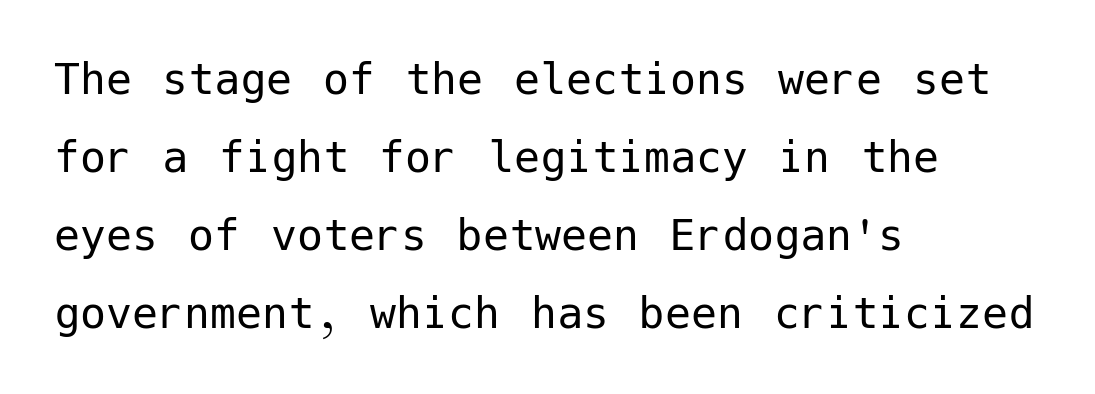
Q: Is the text bold? A: No.
Q: Is the text italic (slanted)? A: No, it is upright.
Q: Is the typeface a serif or a sans-serif typeface? A: Sans-serif.
Q: Is the text underlined? A: No.
Q: How is the paragraph aligned? A: Left-aligned.
Q: Is the spacing between letters normal or unusually wide? A: Normal.
Q: Is the spacing between lines tight, normal or loose? A: Normal.
Q: Width (condensed, normal, or wide)? A: Normal.
Q: Stroke contrast? A: Low.
Q: x-height? A: Medium.
